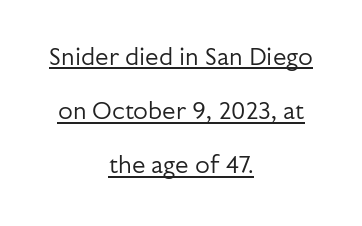
The image shows 24 px text type, upright; set centered, loose line spacing (2.26x), normal letter spacing, underlined.
